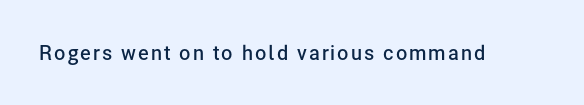
The image shows 20 px text type, upright; set not underlined.
